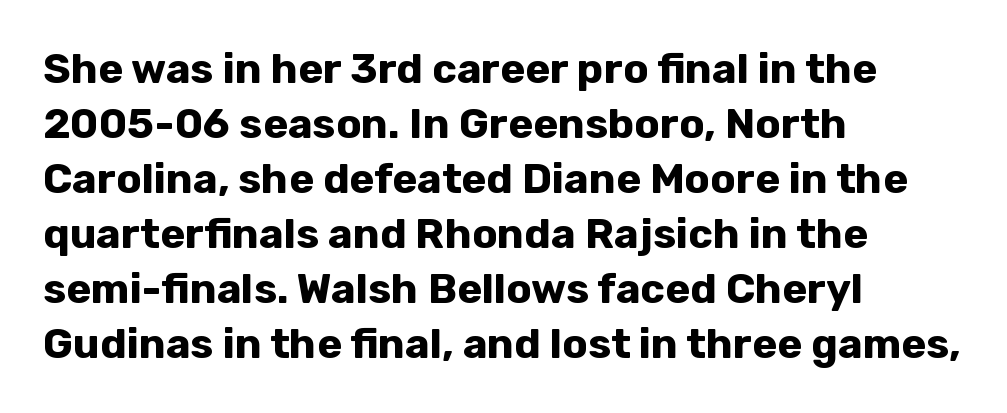
Q: Is the text bold? A: Yes.
Q: Is the text italic (slanted)? A: No, it is upright.
Q: Is the typeface a serif or a sans-serif typeface? A: Sans-serif.
Q: Is the text underlined? A: No.
Q: How is the paragraph aligned? A: Left-aligned.
Q: Is the spacing between letters normal or unusually wide? A: Normal.
Q: Is the spacing between lines tight, normal or loose? A: Normal.
Q: Width (condensed, normal, or wide)? A: Normal.
Q: Stroke contrast? A: Low.
Q: x-height? A: Medium.
Q: Monospaced? A: No.
